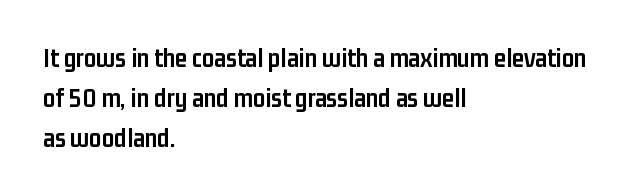
Q: Is the text bold? A: Yes.
Q: Is the text italic (slanted)? A: No, it is upright.
Q: Is the text underlined? A: No.
Q: How is the paragraph aligned? A: Left-aligned.
Q: Is the spacing between letters normal or unusually wide? A: Normal.
Q: Is the spacing between lines tight, normal or loose? A: Normal.
